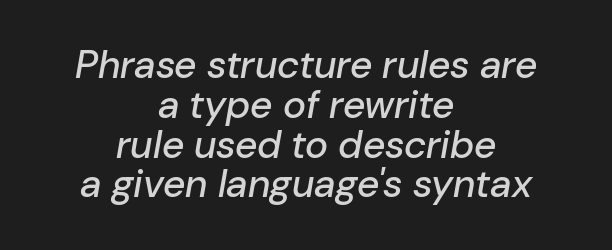
{"italic": "yes", "lean": "right", "slant_degrees": 10, "width": "normal", "stroke_contrast": "low", "x_height": "medium", "monospaced": "no", "underline": "no", "align": "center", "line_spacing": "tight", "line_spacing_ratio": 1.02, "letter_spacing": "normal", "letter_spacing_em": 0.0, "glyph_px": 39}
